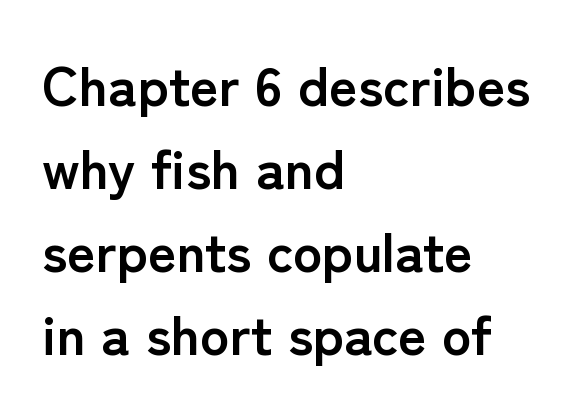
{"serif": "no", "italic": "no", "bold": "yes", "weight": "semibold", "width": "normal", "stroke_contrast": "low", "x_height": "medium", "monospaced": "no", "underline": "no", "align": "left", "line_spacing": "normal", "line_spacing_ratio": 1.51, "letter_spacing": "normal", "letter_spacing_em": 0.0, "glyph_px": 55}
